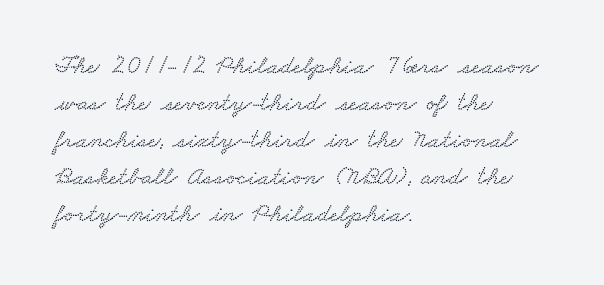
{"underline": "no", "align": "left", "line_spacing": "normal", "line_spacing_ratio": 1.42, "letter_spacing": "normal", "letter_spacing_em": 0.0, "glyph_px": 26}
